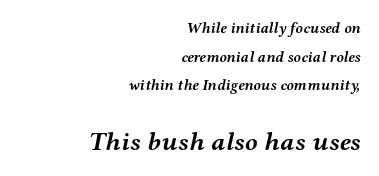
Does the lettering tilt? It does — this is italic. Plain, unruled lines of type. The designer gave the closing block more size than the opening block. In CSS terms this would be text-align: right.
